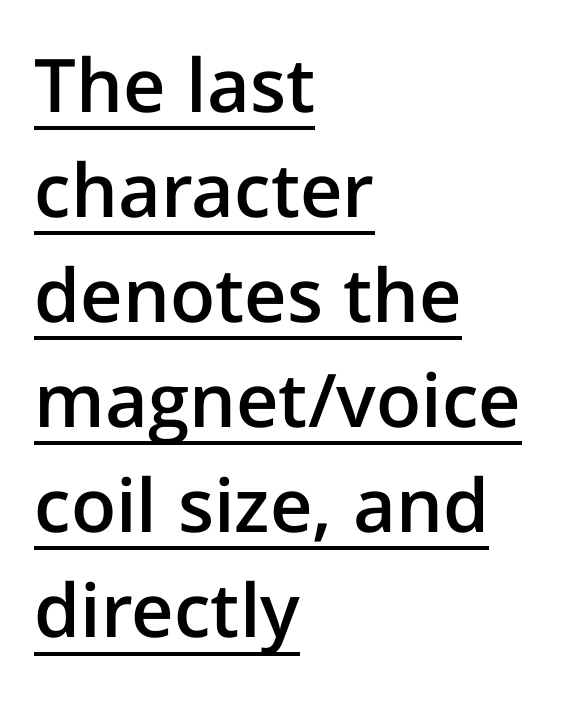
The image shows 74 px semibold sans-serif type, upright; set left-aligned, normal line spacing (1.42x), normal letter spacing, underlined; low stroke contrast and a medium x-height.
